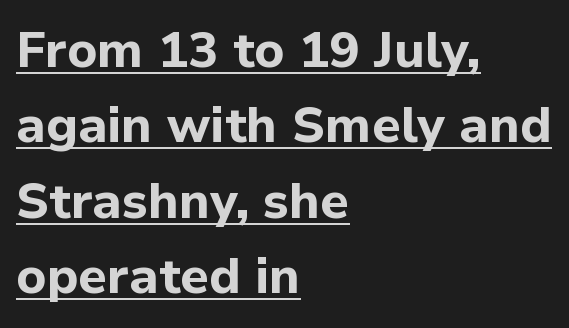
It's the straight-up-and-down kind of type. These words are printed bold, with thick strokes throughout. Observe the absence of serifs on each vertical stroke in this sample. All the whitespace from short lines collects on the right.
